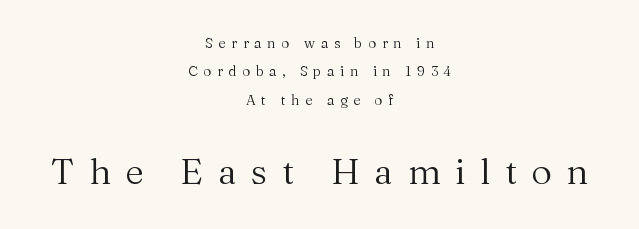
If you measured baseline to baseline, you'd find a long distance. The whitespace from short lines is split evenly between both sides. This reads as an unemphasized weight, regular at the heaviest. This sample uses a serif face. Notice how the stems are strictly vertical — no italics here.
